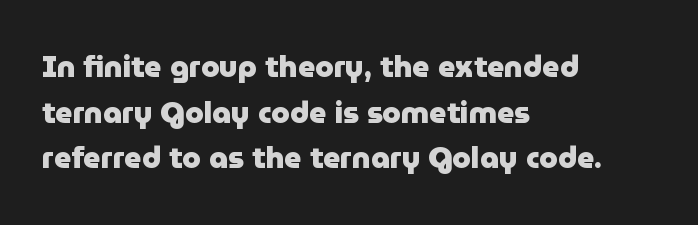
{"serif": "no", "italic": "no", "bold": "yes", "weight": "heavy", "width": "normal", "stroke_contrast": "low", "x_height": "medium", "monospaced": "no", "underline": "no", "align": "left", "line_spacing": "normal", "line_spacing_ratio": 1.52, "letter_spacing": "normal", "letter_spacing_em": 0.0, "glyph_px": 30}
